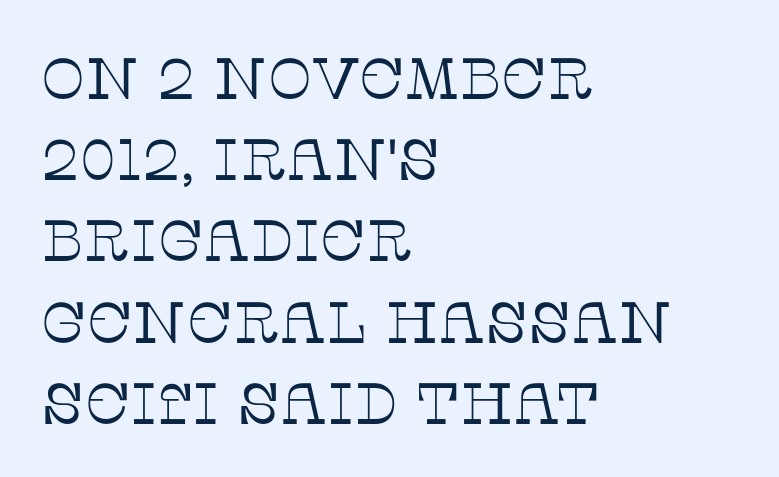
The image shows 58 px thin serif type, upright; set left-aligned, normal line spacing (1.4x), normal letter spacing, not underlined; low stroke contrast and a large x-height.
